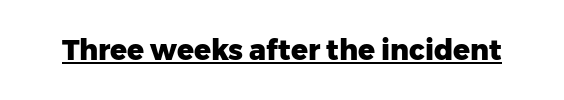
{"serif": "no", "italic": "no", "bold": "yes", "weight": "heavy", "width": "normal", "stroke_contrast": "low", "x_height": "medium", "monospaced": "no", "underline": "yes", "letter_spacing": "normal", "letter_spacing_em": 0.0, "glyph_px": 28}
